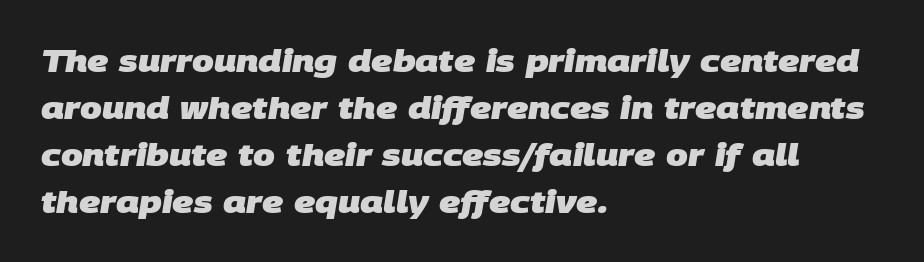
{"serif": "no", "bold": "yes", "weight": "heavy", "width": "normal", "stroke_contrast": "low", "x_height": "large", "monospaced": "no", "underline": "no", "align": "left", "line_spacing": "normal", "line_spacing_ratio": 1.52, "letter_spacing": "normal", "letter_spacing_em": 0.0, "glyph_px": 31}
